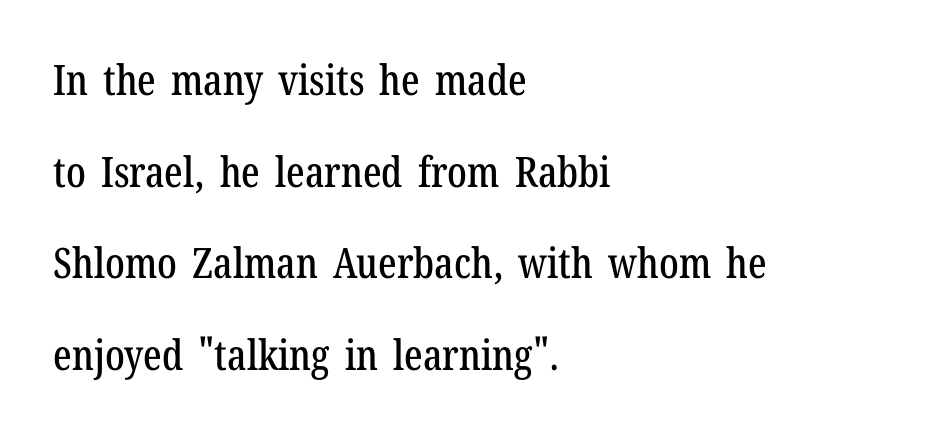
Q: Is the text italic (slanted)? A: No, it is upright.
Q: Is the typeface a serif or a sans-serif typeface? A: Serif.
Q: Is the text underlined? A: No.
Q: How is the paragraph aligned? A: Left-aligned.
Q: Is the spacing between letters normal or unusually wide? A: Normal.
Q: Is the spacing between lines tight, normal or loose? A: Loose.
Q: Width (condensed, normal, or wide)? A: Condensed.
Q: Stroke contrast? A: Low.
Q: x-height? A: Medium.
Q: Monospaced? A: No.
